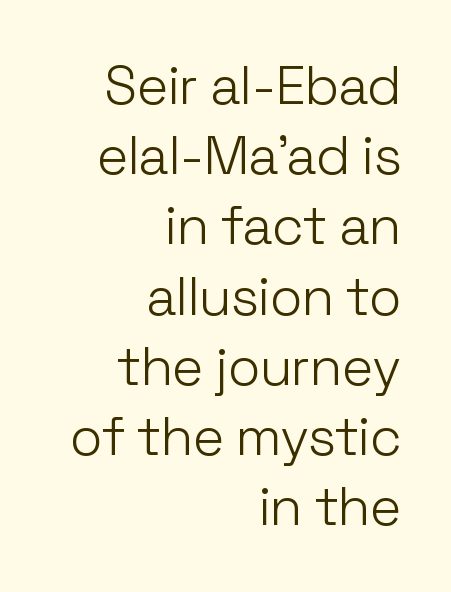
Q: Is the text bold? A: No.
Q: Is the text italic (slanted)? A: No, it is upright.
Q: Is the typeface a serif or a sans-serif typeface? A: Sans-serif.
Q: Is the text underlined? A: No.
Q: How is the paragraph aligned? A: Right-aligned.
Q: Is the spacing between letters normal or unusually wide? A: Normal.
Q: Is the spacing between lines tight, normal or loose? A: Normal.
Q: Width (condensed, normal, or wide)? A: Normal.
Q: Stroke contrast? A: Low.
Q: x-height? A: Medium.
Q: Monospaced? A: No.
